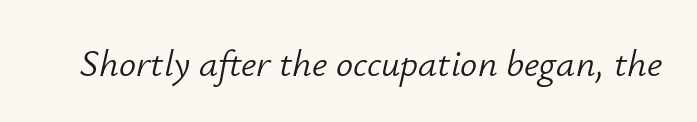
The image shows 38 px light type, italic (leaning right); set normal letter spacing, not underlined; low stroke contrast and a small x-height.
